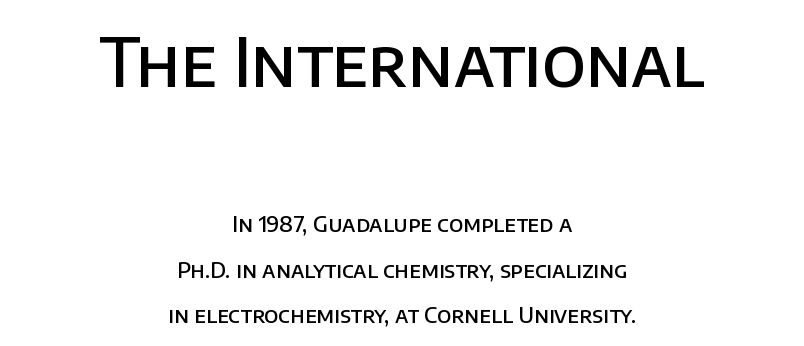
Compared with an ordinary text face, these strokes are moderately heavier — a semibold. Observe the ordinary spacing: letters are neighbours, not strangers. Alignment: centered. The space beneath each line is pristine and unruled. A typesetter would call this proportional, since set widths differ per character. The block of text is sparse from top to bottom, with ample space between rows.
